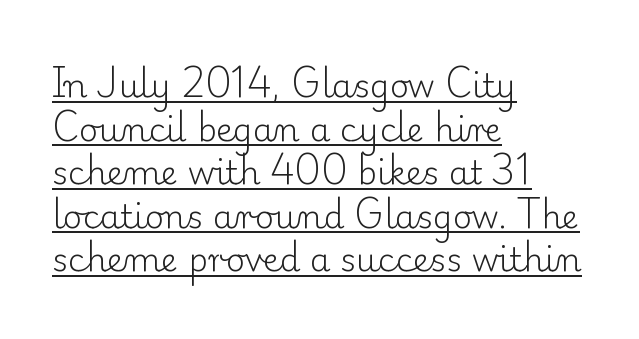
The words here are underlined. Leftover space on each line is placed entirely after the last word. Successive baselines arrive at the customary interval.
